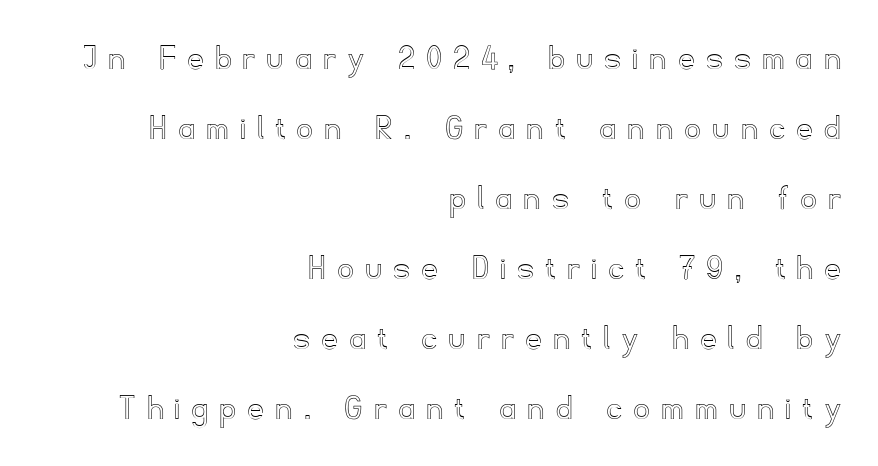
{"italic": "no", "width": "normal", "x_height": "small", "monospaced": "no", "underline": "no", "align": "right", "line_spacing_ratio": 1.89, "letter_spacing": "wide", "letter_spacing_em": 0.35, "glyph_px": 37}
